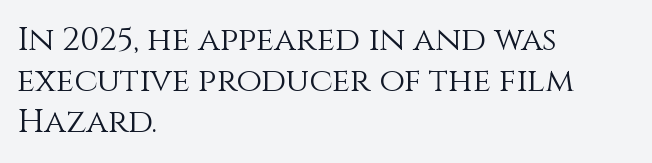
The space beneath each line is pristine and unruled. Honestly, the row spacing looks completely unremarkable. Does the copy run flush right? No — it runs flush left. The horizontal fit of the characters is conventional and even. If you drew a line through each stem, it would be perfectly vertical. Think of a printed novel: that variable character pitch is what you see here.
